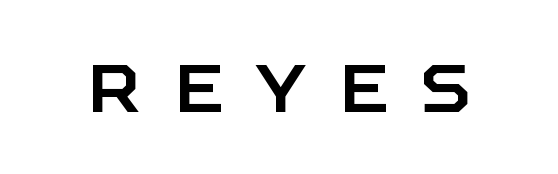
Q: Is the text italic (slanted)? A: No, it is upright.
Q: Is the typeface a serif or a sans-serif typeface? A: Sans-serif.
Q: Is the text underlined? A: No.
Q: Is the spacing between letters normal or unusually wide? A: Unusually wide.
Q: Width (condensed, normal, or wide)? A: Normal.
Q: Stroke contrast? A: Low.
Q: x-height? A: Large.
Q: Monospaced? A: No.
